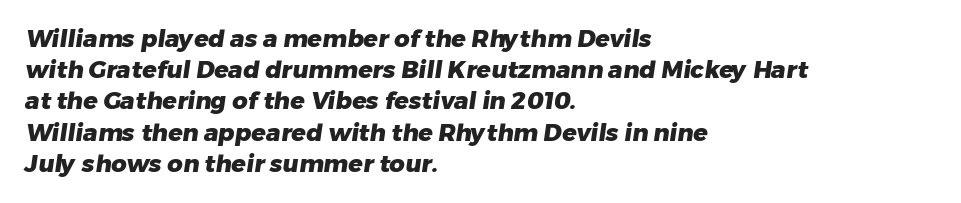
{"bold": "yes", "underline": "no", "align": "left", "line_spacing": "normal", "line_spacing_ratio": 1.3, "letter_spacing": "normal", "letter_spacing_em": 0.0, "glyph_px": 24}
